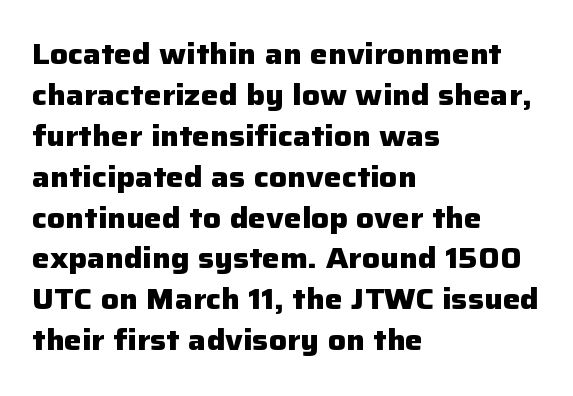
{"serif": "no", "italic": "no", "bold": "yes", "weight": "heavy", "width": "normal", "stroke_contrast": "low", "x_height": "medium", "monospaced": "no", "underline": "no", "align": "left", "line_spacing": "normal", "line_spacing_ratio": 1.46, "letter_spacing": "normal", "letter_spacing_em": 0.0, "glyph_px": 28}
